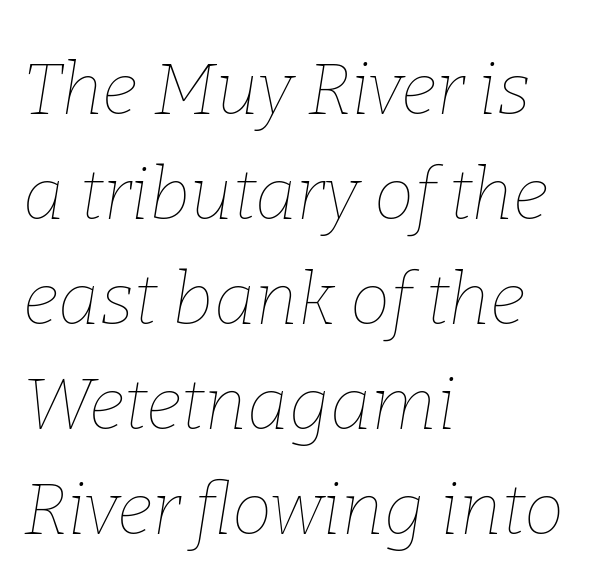
The image shows 72 px thin type, italic (leaning right); set left-aligned, normal line spacing (1.46x), normal letter spacing, not underlined; low stroke contrast and a medium x-height.
